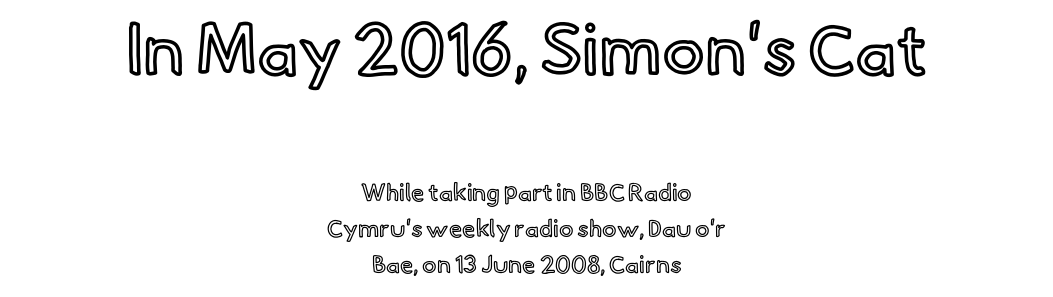
Any mark beneath the type? The region is blank. Honestly, the letter spacing is just normal — you wouldn't notice it. Larger block? The one above; the one below is distinctly smaller. These lines are rendered in a variable-pitch font. What's the leading like? Ordinary, nothing unusual. Designer's note — italics off, roman on.
